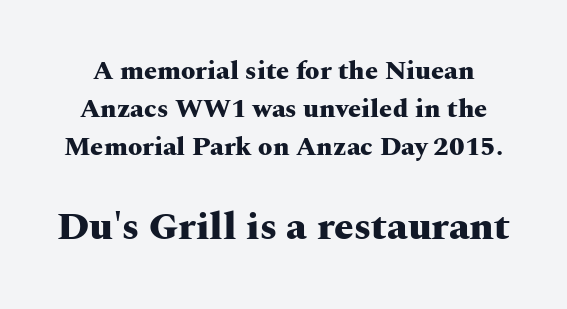
Q: Is the text bold? A: Yes.
Q: Is the text italic (slanted)? A: No, it is upright.
Q: Is the typeface a serif or a sans-serif typeface? A: Serif.
Q: Is the text underlined? A: No.
Q: Is the spacing between letters normal or unusually wide? A: Normal.
Q: Is the spacing between lines tight, normal or loose? A: Normal.
Q: Which block of text is set in a larger size, the first (top) or the second (bottom)? A: The second (bottom) one.
Q: Width (condensed, normal, or wide)? A: Wide.
Q: Stroke contrast? A: Medium.
Q: x-height? A: Medium.
Q: Monospaced? A: No.
